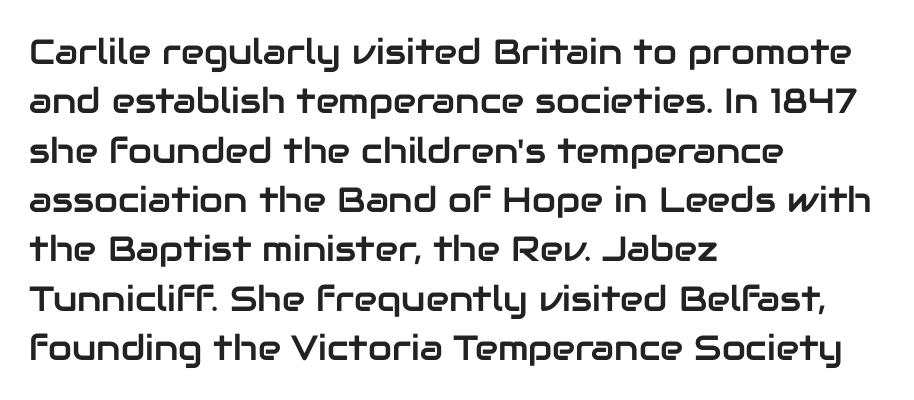
Q: Is the text italic (slanted)? A: No, it is upright.
Q: Is the typeface a serif or a sans-serif typeface? A: Sans-serif.
Q: Is the text underlined? A: No.
Q: How is the paragraph aligned? A: Left-aligned.
Q: Is the spacing between letters normal or unusually wide? A: Normal.
Q: Is the spacing between lines tight, normal or loose? A: Normal.
Q: Width (condensed, normal, or wide)? A: Normal.
Q: Stroke contrast? A: Low.
Q: x-height? A: Medium.
Q: Monospaced? A: No.
